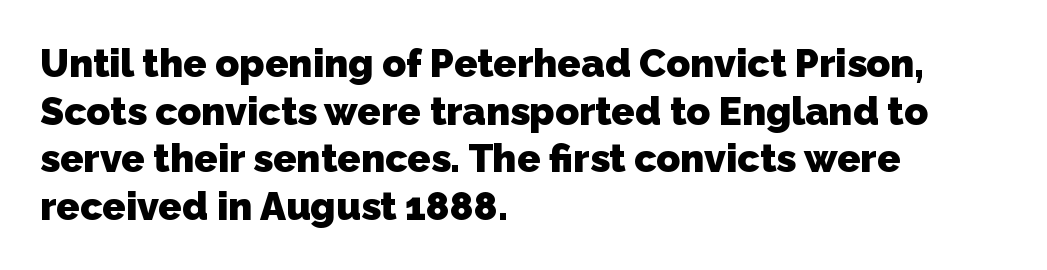
{"serif": "no", "bold": "yes", "weight": "heavy", "width": "normal", "stroke_contrast": "low", "x_height": "medium", "monospaced": "no", "underline": "no", "align": "left", "line_spacing_ratio": 1.22, "letter_spacing": "normal", "letter_spacing_em": 0.0, "glyph_px": 39}
